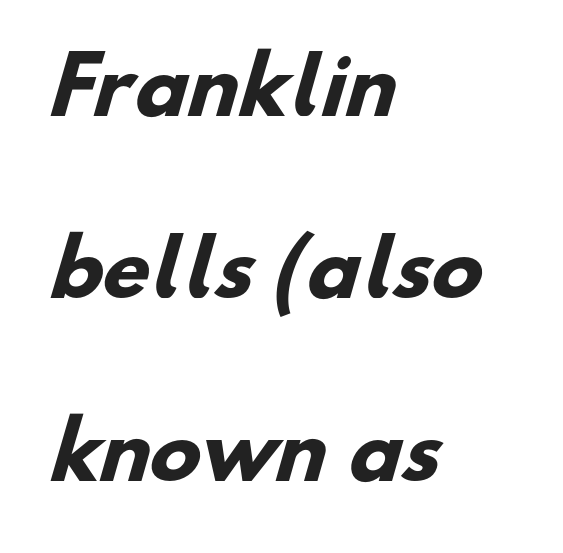
The image shows 76 px heavy sans-serif type; set left-aligned, loose line spacing (2.4x), normal letter spacing, not underlined; low stroke contrast and a small x-height.
